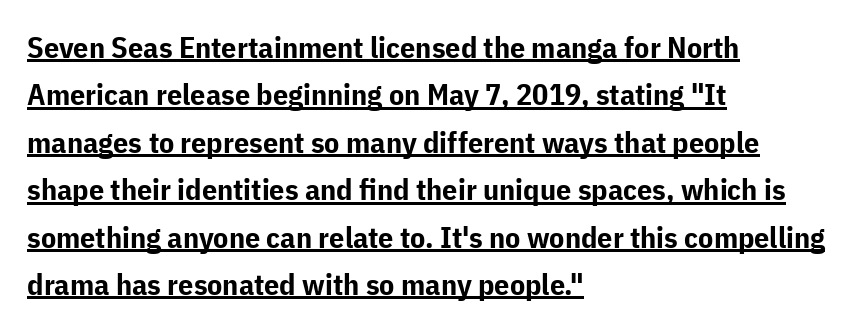
{"serif": "no", "italic": "no", "bold": "yes", "weight": "bold", "width": "normal", "stroke_contrast": "low", "x_height": "medium", "monospaced": "no", "underline": "yes", "align": "left", "line_spacing": "normal", "line_spacing_ratio": 1.58, "letter_spacing": "normal", "letter_spacing_em": 0.0, "glyph_px": 30}
